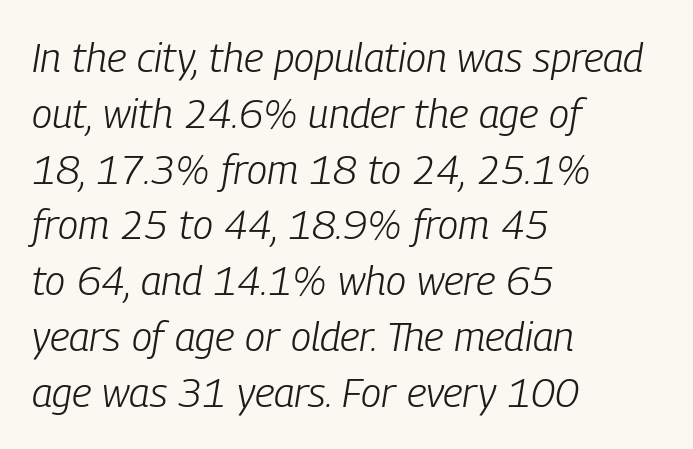
{"italic": "yes", "lean": "right", "slant_degrees": 9, "bold": "no", "weight": "light", "width": "condensed", "stroke_contrast": "low", "x_height": "medium", "monospaced": "no", "underline": "no", "align": "left", "line_spacing": "normal", "line_spacing_ratio": 1.36, "letter_spacing": "normal", "letter_spacing_em": 0.0, "glyph_px": 41}
